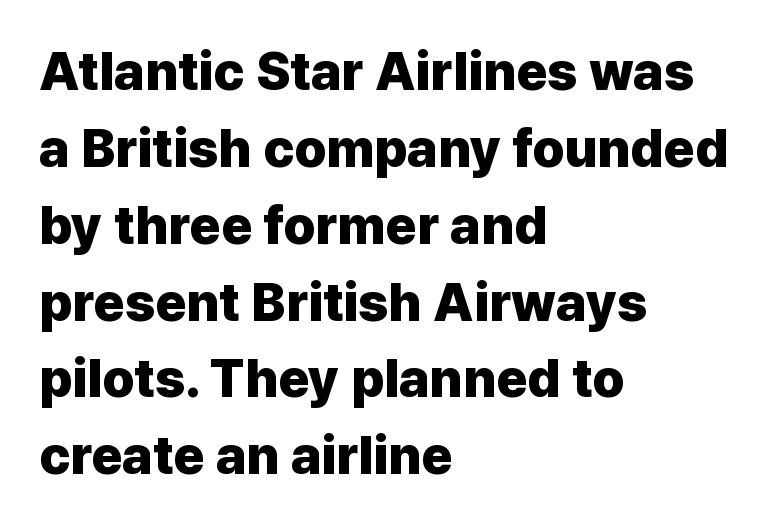
The image shows 53 px heavy sans-serif type, upright; set left-aligned, normal line spacing (1.45x), normal letter spacing, not underlined; low stroke contrast and a medium x-height.
